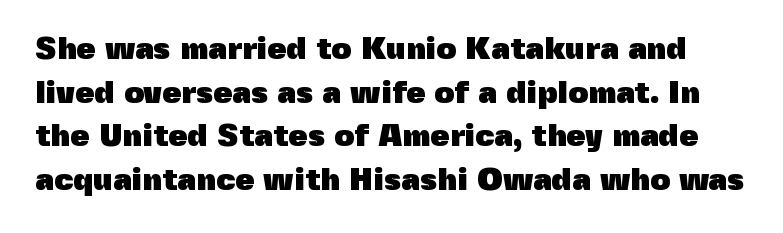
{"serif": "no", "italic": "no", "bold": "yes", "weight": "heavy", "width": "normal", "x_height": "medium", "monospaced": "no", "underline": "no", "line_spacing": "normal", "line_spacing_ratio": 1.41, "letter_spacing": "normal", "letter_spacing_em": 0.0, "glyph_px": 31}
